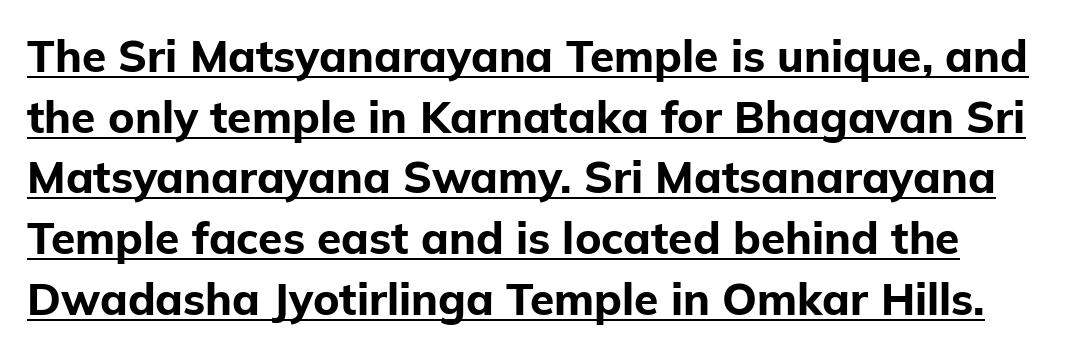
The image shows 44 px bold sans-serif type, upright; set normal line spacing (1.38x), normal letter spacing, underlined; low stroke contrast and a medium x-height.
